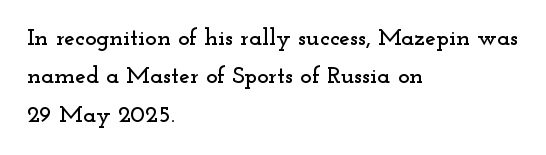
How would I describe the line gaps? Plain and ordinary. Teacher's note: observe the even left margin — that is flush-left alignment. Decoration check: the copy has no underline. Characters follow at the spacing the type designer built in. Is there any slant? The stems are plumb.
